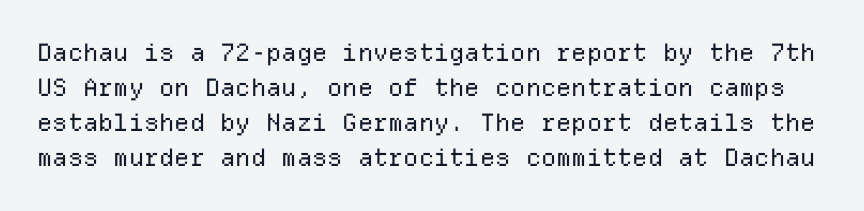
Italic? Not at all — the glyphs are vertical. The letters sit at their default tracking, neither squeezed nor spread. Vertically, the passage feels balanced, rows spaced as you'd expect. Quick note: underline off.
